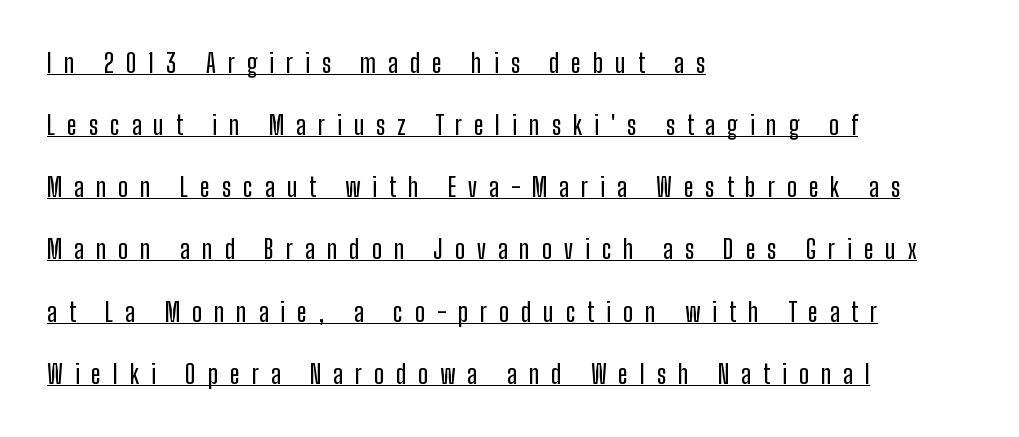
The image shows 26 px text type, upright; set left-aligned, loose line spacing (2.39x), unusually wide letter spacing (+0.46 em), underlined.
